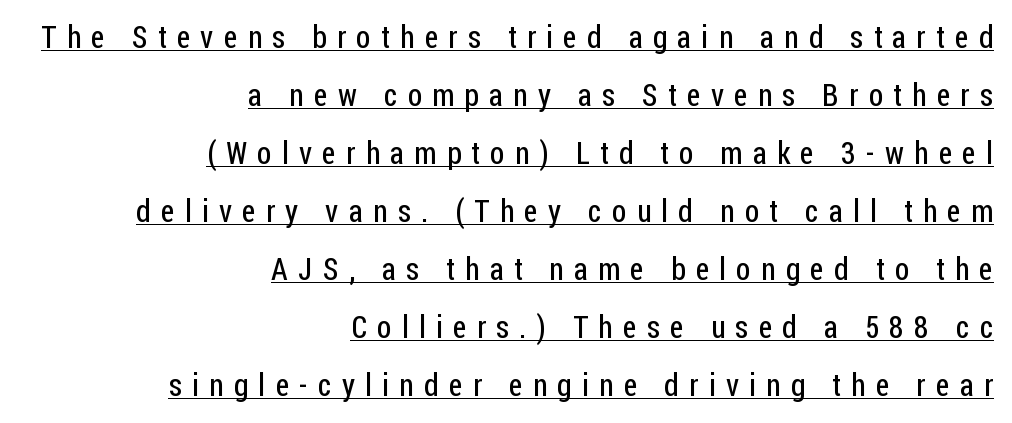
The image shows 31 px regular-weight, condensed sans-serif type, upright; set right-aligned, line spacing 1.87x, unusually wide letter spacing (+0.33 em), underlined; low stroke contrast and a medium x-height.
